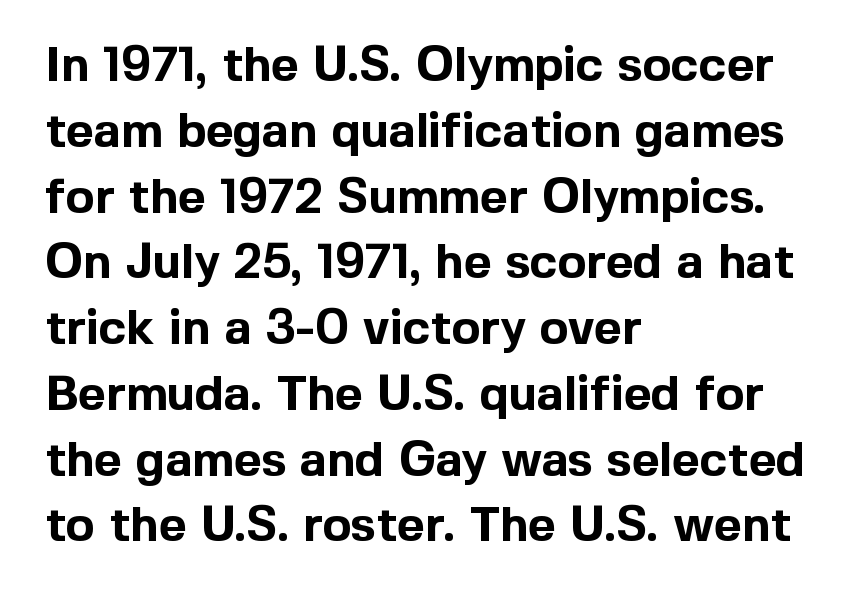
The image shows 48 px bold sans-serif type, upright; set left-aligned, normal line spacing (1.37x), normal letter spacing, not underlined; a medium x-height.
